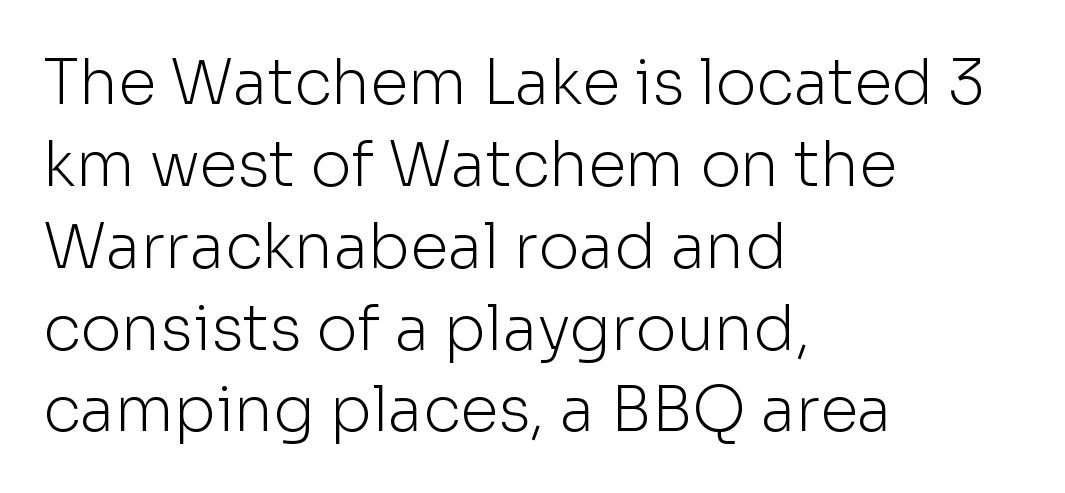
The image shows 62 px light sans-serif type, upright; set left-aligned, normal line spacing (1.32x), normal letter spacing, not underlined; low stroke contrast and a medium x-height.
